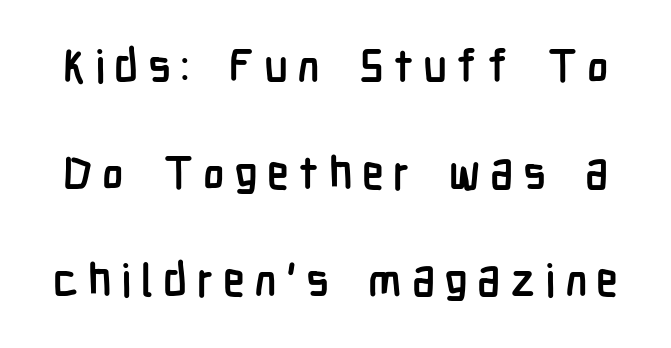
The image shows 45 px semibold, condensed sans-serif type, upright; set loose line spacing (2.38x), unusually wide letter spacing (+0.21 em), not underlined; low stroke contrast and a medium x-height.
